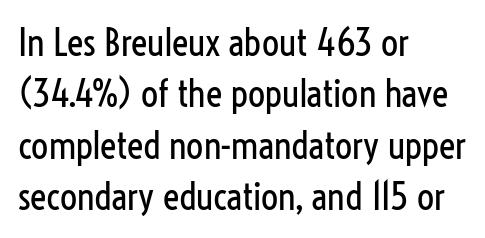
The image shows 38 px regular-weight, condensed sans-serif type, upright; set left-aligned, normal line spacing (1.35x), normal letter spacing, not underlined; low stroke contrast and a medium x-height.
